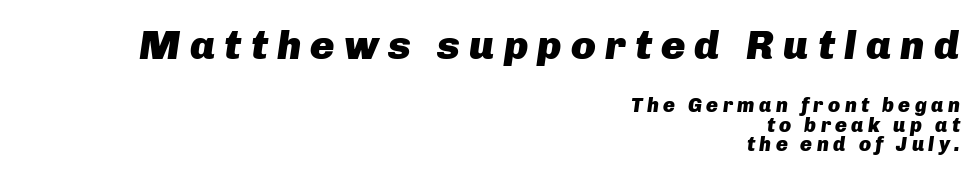
The image shows 41 px heavy type, italic (leaning right); set right-aligned, tight line spacing (0.98x), unusually wide letter spacing (+0.22 em), not underlined; the first (top) block is 2.05x larger; low stroke contrast and a medium x-height.
